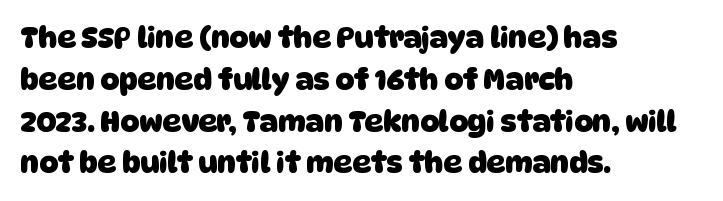
Q: Is the text bold? A: Yes.
Q: Is the typeface a serif or a sans-serif typeface? A: Sans-serif.
Q: Is the text underlined? A: No.
Q: How is the paragraph aligned? A: Left-aligned.
Q: Is the spacing between letters normal or unusually wide? A: Normal.
Q: Is the spacing between lines tight, normal or loose? A: Normal.
Q: Width (condensed, normal, or wide)? A: Normal.
Q: Stroke contrast? A: Low.
Q: x-height? A: Large.
Q: Monospaced? A: No.
